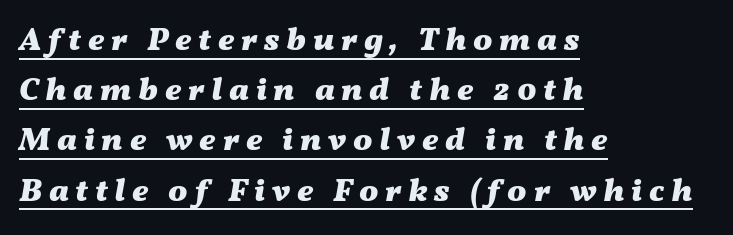
You could not count columns in this text — the font is proportionally spaced. Notice how the passage keeps a crisp vertical edge on the left only. Compared with typical body copy, the letter spacing here is much looser. You can tell it's italic because the verticals aren't actually vertical.
